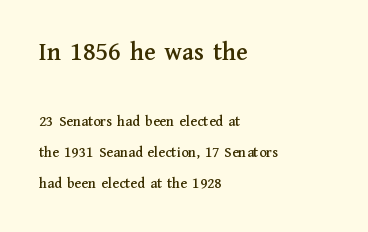
{"italic": "no", "underline": "no", "align": "left", "line_spacing": "loose", "line_spacing_ratio": 2.07, "letter_spacing": "normal", "letter_spacing_em": 0.0, "larger_block": "first", "size_ratio": 1.73, "glyph_px": 26}
